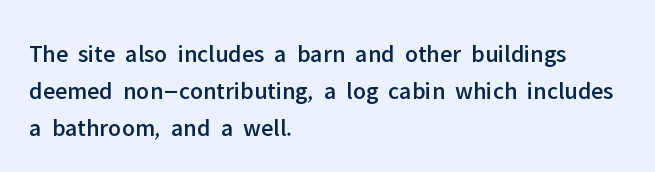
Designer's note — italics off, roman on. Compared with typical paragraphs, the rows here are spaced about the same. No word sits above an underline. Left-aligned paragraph, ragged on the right. This sample uses plain, unmodified letter spacing.
